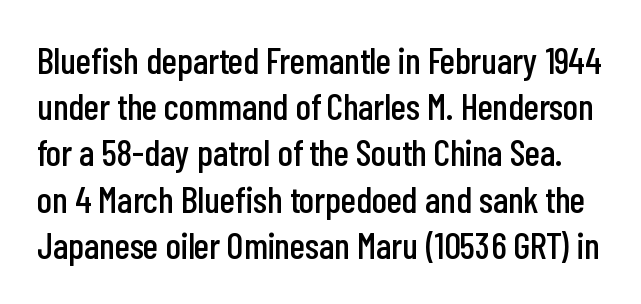
Q: Is the text italic (slanted)? A: No, it is upright.
Q: Is the typeface a serif or a sans-serif typeface? A: Sans-serif.
Q: Is the text underlined? A: No.
Q: Is the spacing between letters normal or unusually wide? A: Normal.
Q: Is the spacing between lines tight, normal or loose? A: Normal.
Q: Width (condensed, normal, or wide)? A: Condensed.
Q: Stroke contrast? A: Low.
Q: x-height? A: Medium.
Q: Monospaced? A: No.
